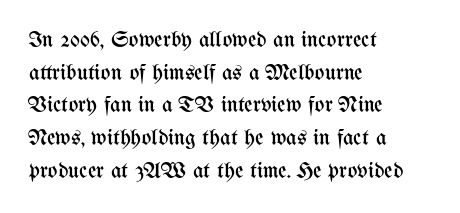
Q: Is the text bold? A: No.
Q: Is the text italic (slanted)? A: No, it is upright.
Q: Is the text underlined? A: No.
Q: How is the paragraph aligned? A: Left-aligned.
Q: Is the spacing between letters normal or unusually wide? A: Normal.
Q: Is the spacing between lines tight, normal or loose? A: Normal.
